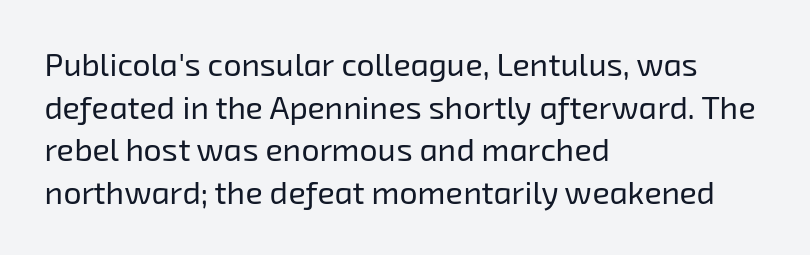
Q: Is the text bold? A: No.
Q: Is the typeface a serif or a sans-serif typeface? A: Sans-serif.
Q: Is the text underlined? A: No.
Q: How is the paragraph aligned? A: Left-aligned.
Q: Is the spacing between letters normal or unusually wide? A: Normal.
Q: Is the spacing between lines tight, normal or loose? A: Normal.
Q: Width (condensed, normal, or wide)? A: Normal.
Q: Stroke contrast? A: Low.
Q: x-height? A: Medium.
Q: Monospaced? A: No.
